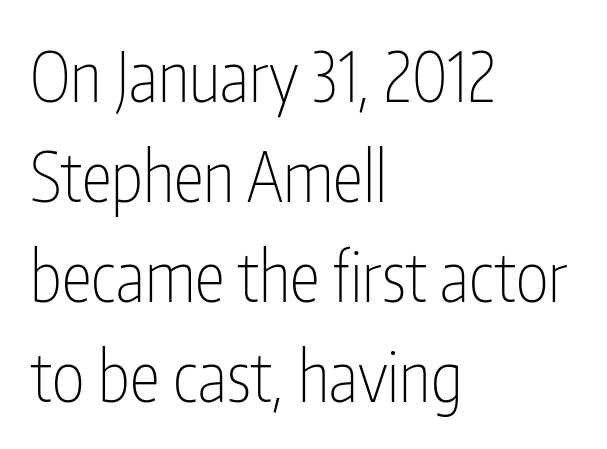
{"serif": "no", "italic": "no", "bold": "no", "weight": "thin", "width": "condensed", "stroke_contrast": "low", "x_height": "medium", "monospaced": "no", "underline": "no", "align": "left", "line_spacing": "normal", "line_spacing_ratio": 1.45, "letter_spacing": "normal", "letter_spacing_em": 0.0, "glyph_px": 69}
